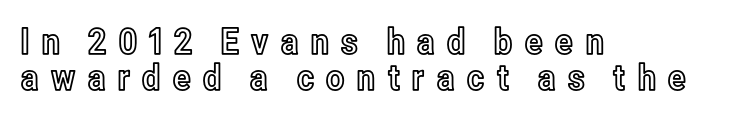
{"italic": "no", "width": "condensed", "x_height": "medium", "monospaced": "no", "underline": "no", "align": "left", "line_spacing": "tight", "line_spacing_ratio": 1.01, "letter_spacing": "wide", "letter_spacing_em": 0.29, "glyph_px": 36}
